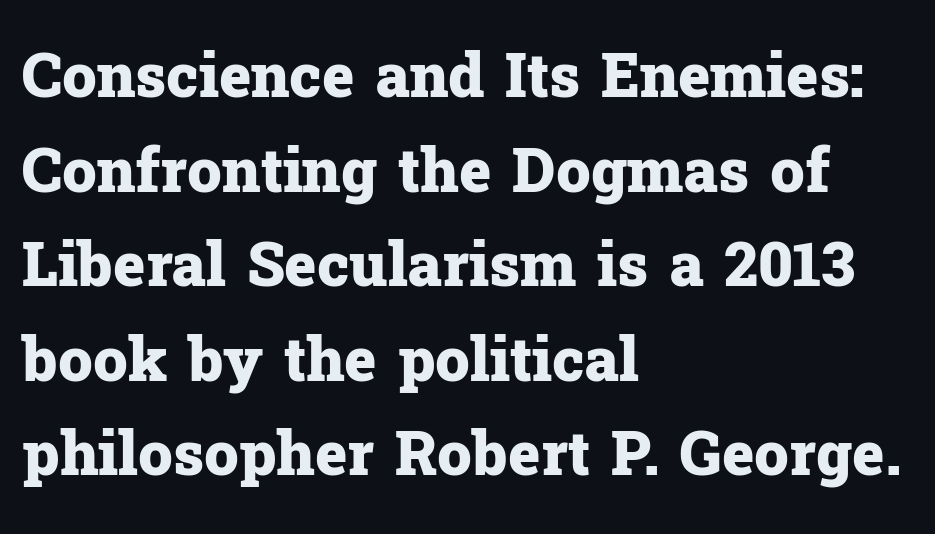
Q: Is the text bold? A: Yes.
Q: Is the text italic (slanted)? A: No, it is upright.
Q: Is the typeface a serif or a sans-serif typeface? A: Serif.
Q: Is the text underlined? A: No.
Q: How is the paragraph aligned? A: Left-aligned.
Q: Is the spacing between letters normal or unusually wide? A: Normal.
Q: Is the spacing between lines tight, normal or loose? A: Normal.
Q: Width (condensed, normal, or wide)? A: Normal.
Q: Stroke contrast? A: Low.
Q: x-height? A: Medium.
Q: Monospaced? A: No.
